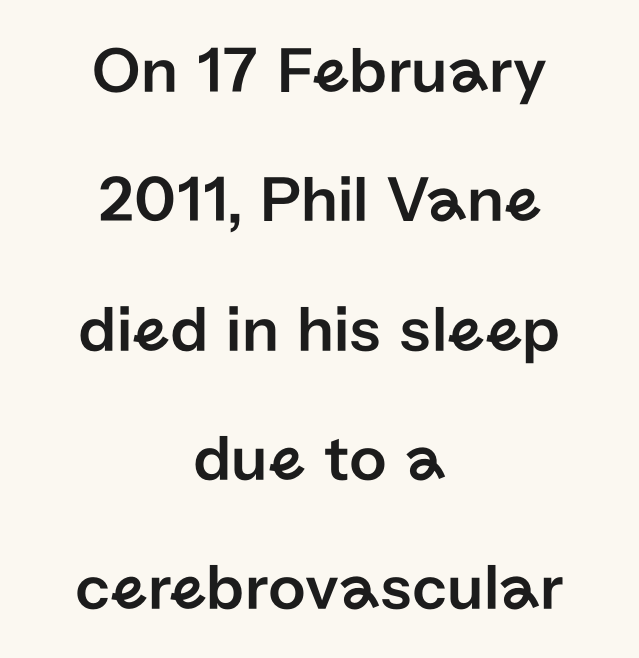
{"serif": "no", "italic": "no", "width": "normal", "stroke_contrast": "low", "x_height": "medium", "monospaced": "no", "underline": "no", "align": "center", "line_spacing": "loose", "line_spacing_ratio": 1.96, "letter_spacing": "normal", "letter_spacing_em": 0.0, "glyph_px": 66}
